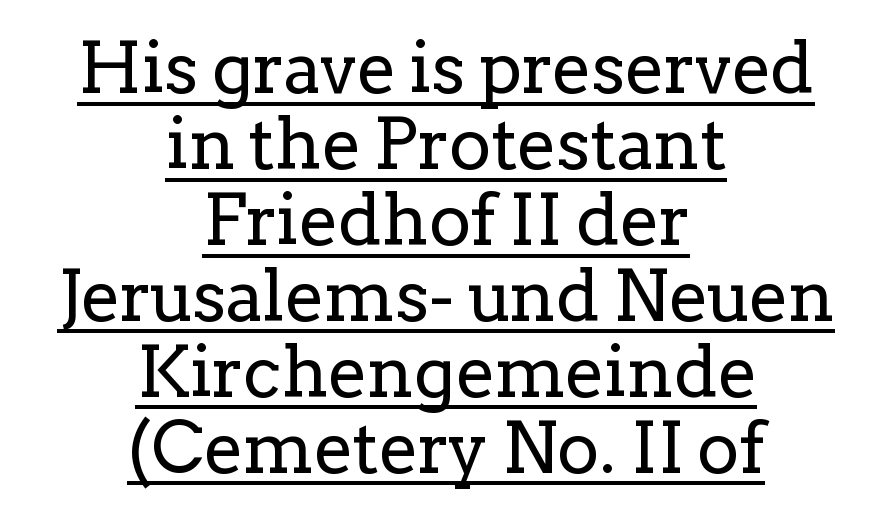
{"serif": "yes", "italic": "no", "bold": "no", "weight": "regular", "width": "normal", "stroke_contrast": "low", "x_height": "medium", "monospaced": "no", "underline": "yes", "align": "center", "line_spacing": "tight", "line_spacing_ratio": 1.07, "letter_spacing": "normal", "letter_spacing_em": 0.0, "glyph_px": 71}
